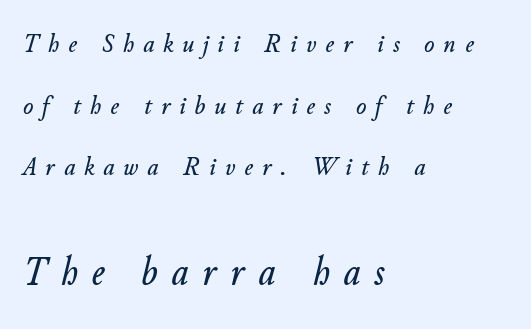
Teacher's note: observe the even left margin — that is flush-left alignment. The more generous point size was reserved for the lower chunk. Leading: increased. Do the characters align in a grid? No, the font is proportional.
